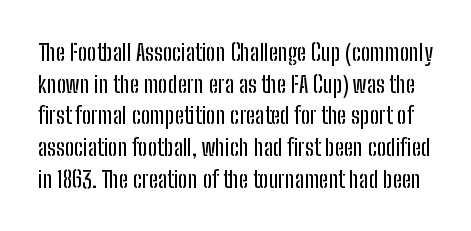
The image shows 23 px text type, upright; set normal line spacing (1.38x), normal letter spacing, not underlined.
